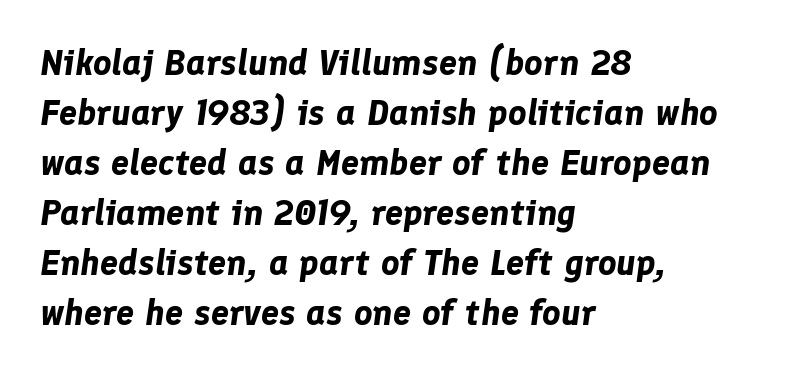
Q: Is the text bold? A: Yes.
Q: Is the text italic (slanted)? A: Yes, it leans right by about 8 degrees.
Q: Is the text underlined? A: No.
Q: How is the paragraph aligned? A: Left-aligned.
Q: Is the spacing between letters normal or unusually wide? A: Normal.
Q: Is the spacing between lines tight, normal or loose? A: Normal.
Q: Width (condensed, normal, or wide)? A: Normal.
Q: Stroke contrast? A: Low.
Q: x-height? A: Medium.
Q: Monospaced? A: No.
